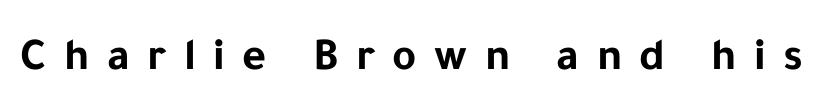
{"serif": "no", "italic": "no", "bold": "yes", "weight": "bold", "width": "normal", "stroke_contrast": "low", "x_height": "medium", "monospaced": "no", "underline": "no", "letter_spacing": "wide", "letter_spacing_em": 0.38, "glyph_px": 46}
